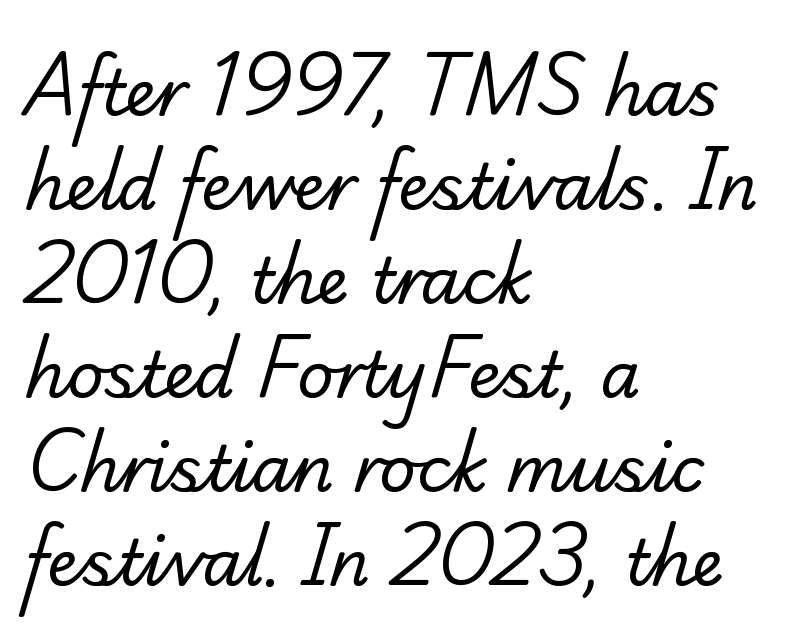
{"serif": "yes", "bold": "no", "weight": "regular", "width": "normal", "stroke_contrast": "low", "x_height": "small", "monospaced": "no", "underline": "no", "align": "left", "line_spacing": "normal", "line_spacing_ratio": 1.47, "letter_spacing": "normal", "letter_spacing_em": 0.0, "glyph_px": 64}
